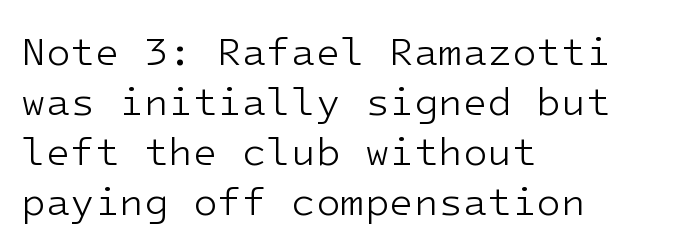
The image shows 40 px light sans-serif type, upright; set left-aligned, normal line spacing (1.25x), normal letter spacing, not underlined; low stroke contrast and a medium x-height.
